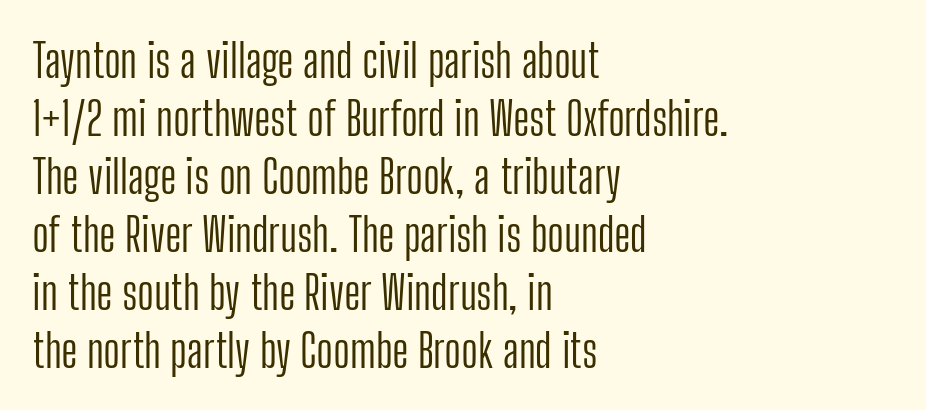
{"serif": "no", "italic": "no", "bold": "no", "weight": "light", "width": "condensed", "stroke_contrast": "low", "x_height": "medium", "monospaced": "no", "underline": "no", "align": "left", "line_spacing": "normal", "line_spacing_ratio": 1.26, "letter_spacing": "normal", "letter_spacing_em": 0.0, "glyph_px": 46}
